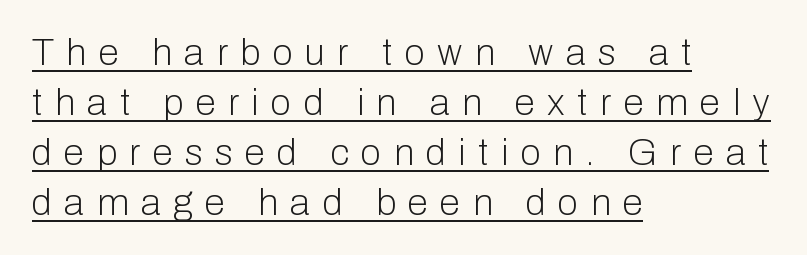
The font family rendered here belongs to the sans-serif group. Counters stay open thanks to moderate or lighter strokes. The tracking jumps out immediately: characters are airy and widely separated. Compared with typical paragraphs, the rows here are spaced about the same.
